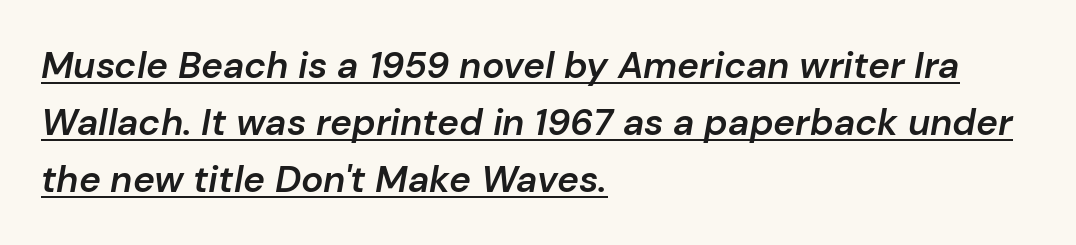
The image shows 37 px semibold type, italic (leaning right); set left-aligned, normal line spacing (1.54x), normal letter spacing, underlined; low stroke contrast and a medium x-height.
